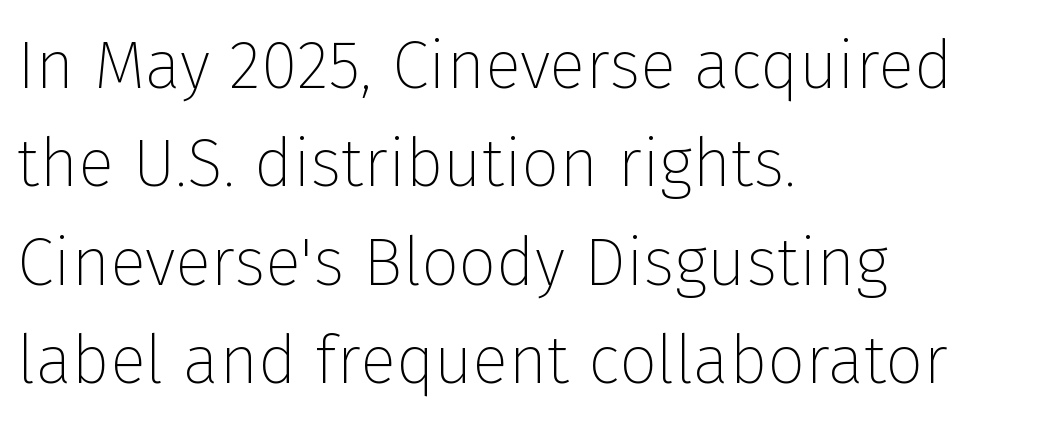
Q: Is the text bold? A: No.
Q: Is the text italic (slanted)? A: No, it is upright.
Q: Is the typeface a serif or a sans-serif typeface? A: Sans-serif.
Q: Is the text underlined? A: No.
Q: How is the paragraph aligned? A: Left-aligned.
Q: Is the spacing between letters normal or unusually wide? A: Normal.
Q: Is the spacing between lines tight, normal or loose? A: Normal.
Q: Width (condensed, normal, or wide)? A: Normal.
Q: Stroke contrast? A: Low.
Q: x-height? A: Medium.
Q: Monospaced? A: No.
